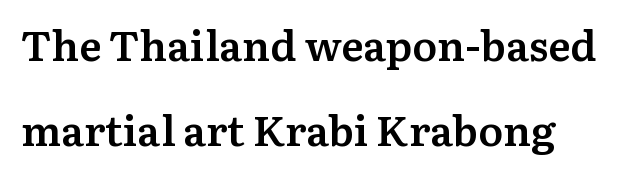
{"serif": "yes", "italic": "no", "bold": "semi", "weight": "semibold", "width": "normal", "stroke_contrast": "medium", "x_height": "medium", "monospaced": "no", "underline": "no", "line_spacing": "loose", "line_spacing_ratio": 2.02, "letter_spacing": "normal", "letter_spacing_em": 0.0, "glyph_px": 42}
